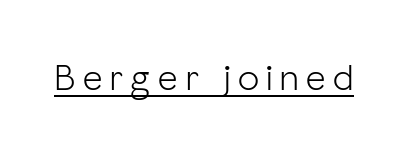
{"serif": "no", "italic": "no", "bold": "no", "weight": "light", "width": "normal", "stroke_contrast": "low", "x_height": "medium", "monospaced": "no", "underline": "yes", "letter_spacing": "wide", "letter_spacing_em": 0.2, "glyph_px": 38}
